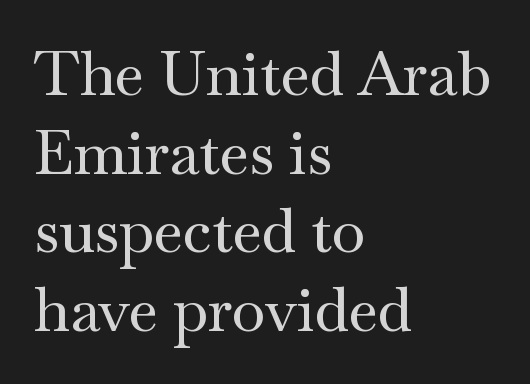
The axis of the letterforms is exactly vertical. What's the leading like? Ordinary, nothing unusual. Students, note that the glyphs here touch the page at normal intervals. Note: serifs present on the glyphs.
